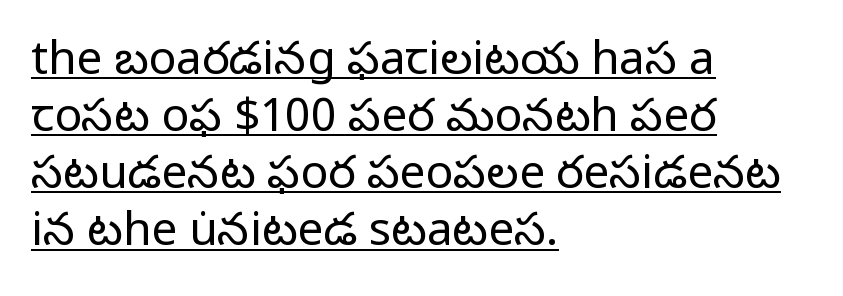
Q: Is the text bold? A: No.
Q: Is the text italic (slanted)? A: No, it is upright.
Q: Is the typeface a serif or a sans-serif typeface? A: Sans-serif.
Q: Is the text underlined? A: Yes.
Q: How is the paragraph aligned? A: Left-aligned.
Q: Is the spacing between letters normal or unusually wide? A: Normal.
Q: Width (condensed, normal, or wide)? A: Normal.
Q: Stroke contrast? A: Low.
Q: x-height? A: Medium.
Q: Monospaced? A: No.
